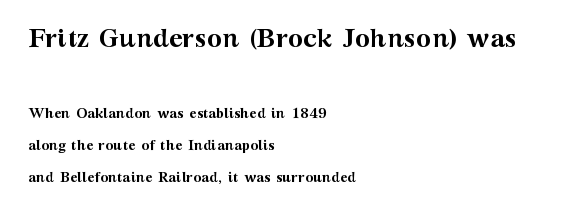
Q: Is the text bold? A: Yes.
Q: Is the text italic (slanted)? A: No, it is upright.
Q: Is the text underlined? A: No.
Q: How is the paragraph aligned? A: Left-aligned.
Q: Is the spacing between letters normal or unusually wide? A: Normal.
Q: Is the spacing between lines tight, normal or loose? A: Loose.
Q: Which block of text is set in a larger size, the first (top) or the second (bottom)? A: The first (top) one.
